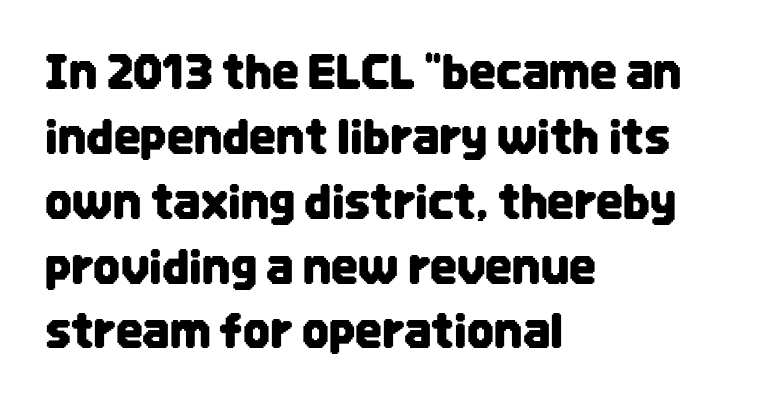
The image shows 47 px condensed sans-serif type, upright; set left-aligned, normal line spacing (1.38x), normal letter spacing, not underlined; low stroke contrast and a large x-height.
